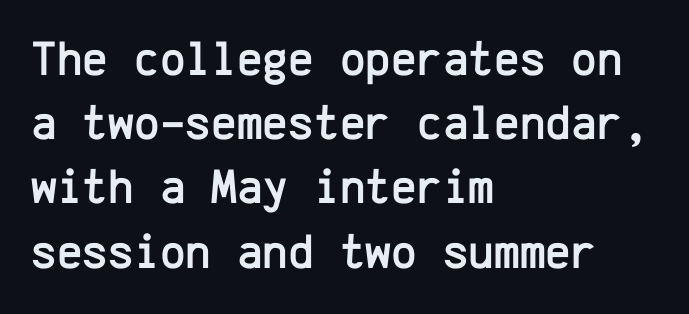
The image shows 49 px sans-serif type, upright, monospaced; set left-aligned, normal line spacing (1.31x), normal letter spacing, not underlined; low stroke contrast and a medium x-height.
